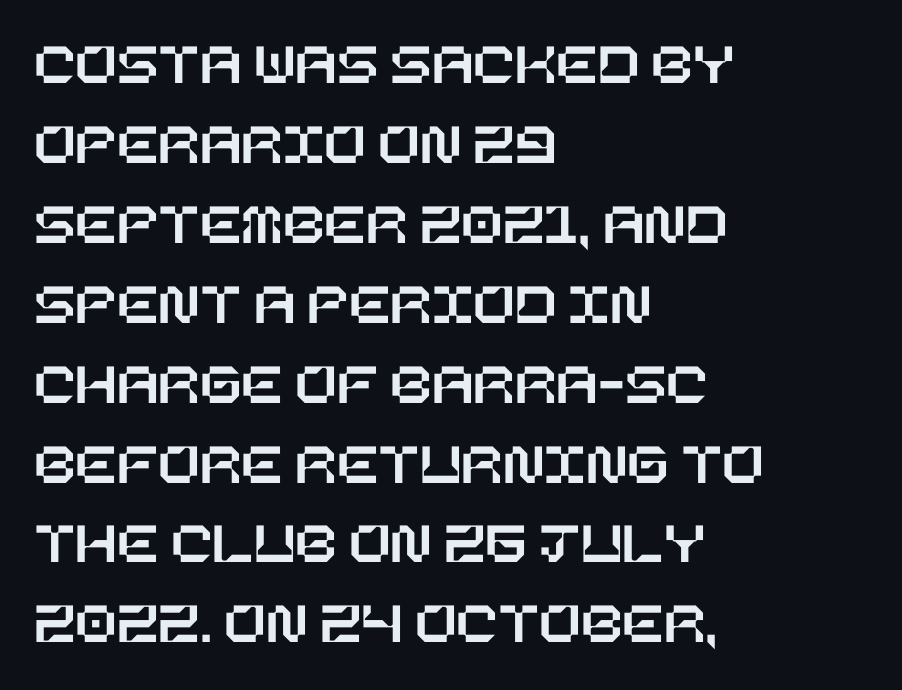
The strip under each line holds only bare page. Alignment: flush left. A typesetter would call this leading conventional body-copy spacing. The font's upright variant was chosen for this text.
